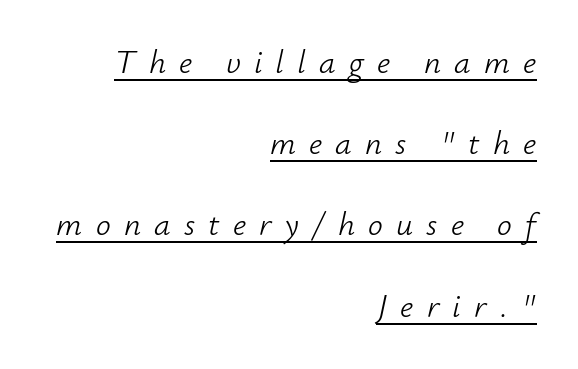
Q: Is the text bold? A: No.
Q: Is the text italic (slanted)? A: Yes, it leans right by about 12 degrees.
Q: Is the text underlined? A: Yes.
Q: How is the paragraph aligned? A: Right-aligned.
Q: Is the spacing between letters normal or unusually wide? A: Unusually wide.
Q: Is the spacing between lines tight, normal or loose? A: Loose.
Q: Width (condensed, normal, or wide)? A: Normal.
Q: Stroke contrast? A: Low.
Q: x-height? A: Small.
Q: Monospaced? A: No.
